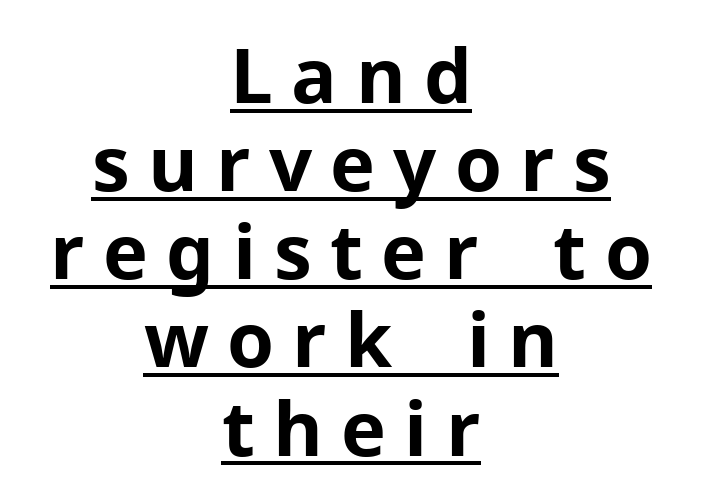
Q: Is the text bold? A: Yes.
Q: Is the text italic (slanted)? A: No, it is upright.
Q: Is the typeface a serif or a sans-serif typeface? A: Sans-serif.
Q: Is the text underlined? A: Yes.
Q: How is the paragraph aligned? A: Centered.
Q: Is the spacing between letters normal or unusually wide? A: Unusually wide.
Q: Width (condensed, normal, or wide)? A: Normal.
Q: Stroke contrast? A: Low.
Q: x-height? A: Medium.
Q: Monospaced? A: No.
